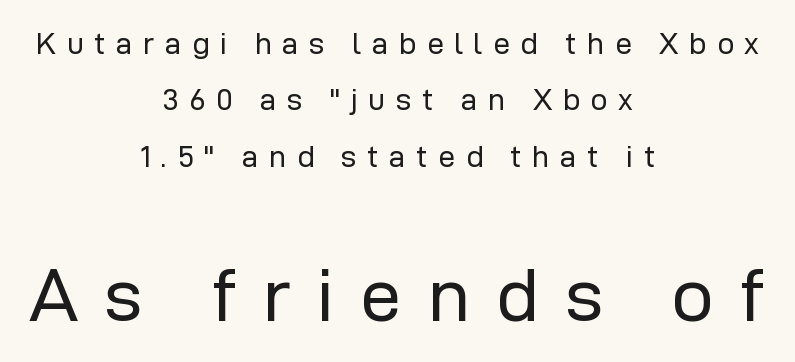
Q: Is the text bold? A: No.
Q: Is the text italic (slanted)? A: No, it is upright.
Q: Is the typeface a serif or a sans-serif typeface? A: Sans-serif.
Q: Is the text underlined? A: No.
Q: How is the paragraph aligned? A: Centered.
Q: Is the spacing between letters normal or unusually wide? A: Unusually wide.
Q: Which block of text is set in a larger size, the first (top) or the second (bottom)? A: The second (bottom) one.
Q: Width (condensed, normal, or wide)? A: Normal.
Q: Stroke contrast? A: Low.
Q: x-height? A: Medium.
Q: Monospaced? A: No.
